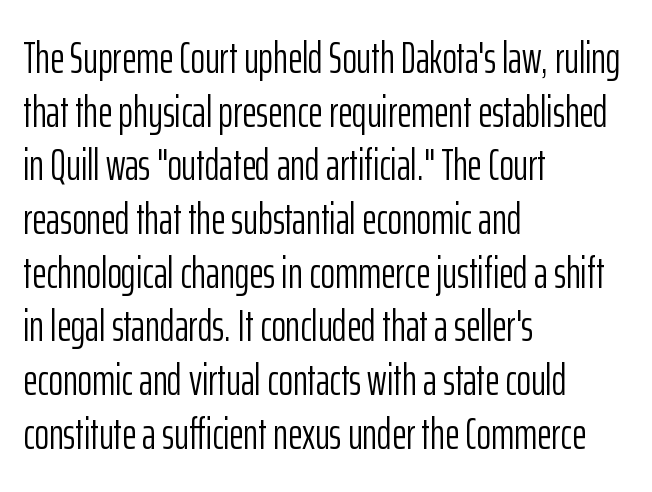
The image shows 44 px light, condensed sans-serif type, upright; set left-aligned, line spacing 1.22x, normal letter spacing, not underlined; low stroke contrast and a medium x-height.
